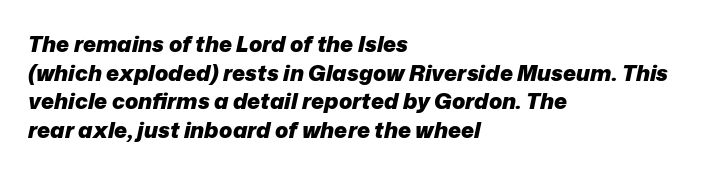
The image shows 22 px bold type, italic (leaning right); set left-aligned, normal line spacing (1.3x), normal letter spacing, not underlined.
